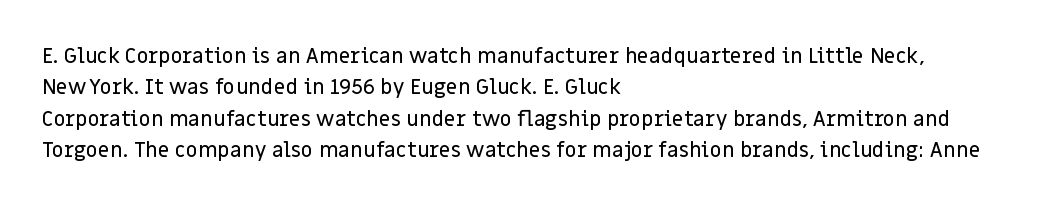
Unmarked baselines from the first word to the last. Every character sits straight up, as roman type does. The lines in this sample share a left origin and differ only in where they stop. Summary of vertical rhythm: regular, with standard interline spacing. Inter-character spacing is left at the font's built-in metrics.
